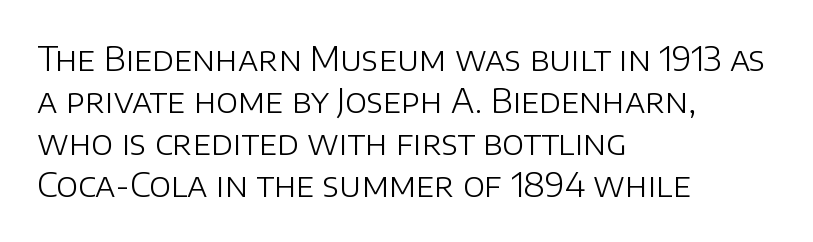
Q: Is the text bold? A: No.
Q: Is the text italic (slanted)? A: No, it is upright.
Q: Is the typeface a serif or a sans-serif typeface? A: Sans-serif.
Q: Is the text underlined? A: No.
Q: How is the paragraph aligned? A: Left-aligned.
Q: Is the spacing between letters normal or unusually wide? A: Normal.
Q: Is the spacing between lines tight, normal or loose? A: Normal.
Q: Width (condensed, normal, or wide)? A: Normal.
Q: Stroke contrast? A: Low.
Q: x-height? A: Large.
Q: Monospaced? A: No.
